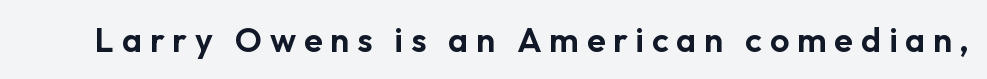
{"serif": "no", "italic": "no", "width": "normal", "stroke_contrast": "low", "x_height": "medium", "monospaced": "no", "underline": "no", "letter_spacing": "wide", "letter_spacing_em": 0.23, "glyph_px": 34}
